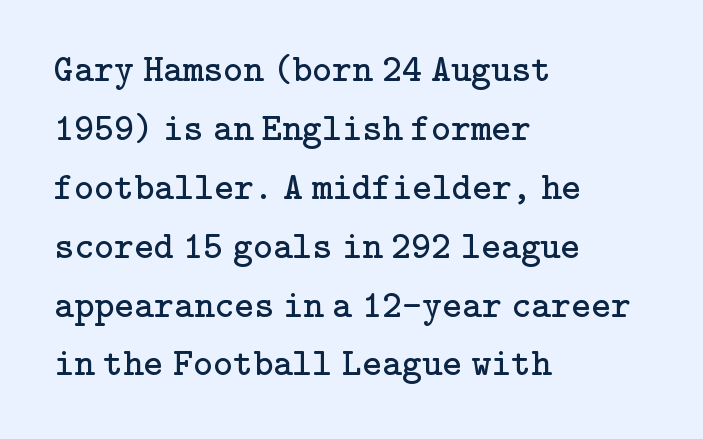
The glyphs in this specimen are seriffed. The lettering stays uniformly vertical, giving the passage a roman look. The lines are quadded left. The face looks like a standard text weight, possibly lighter.
